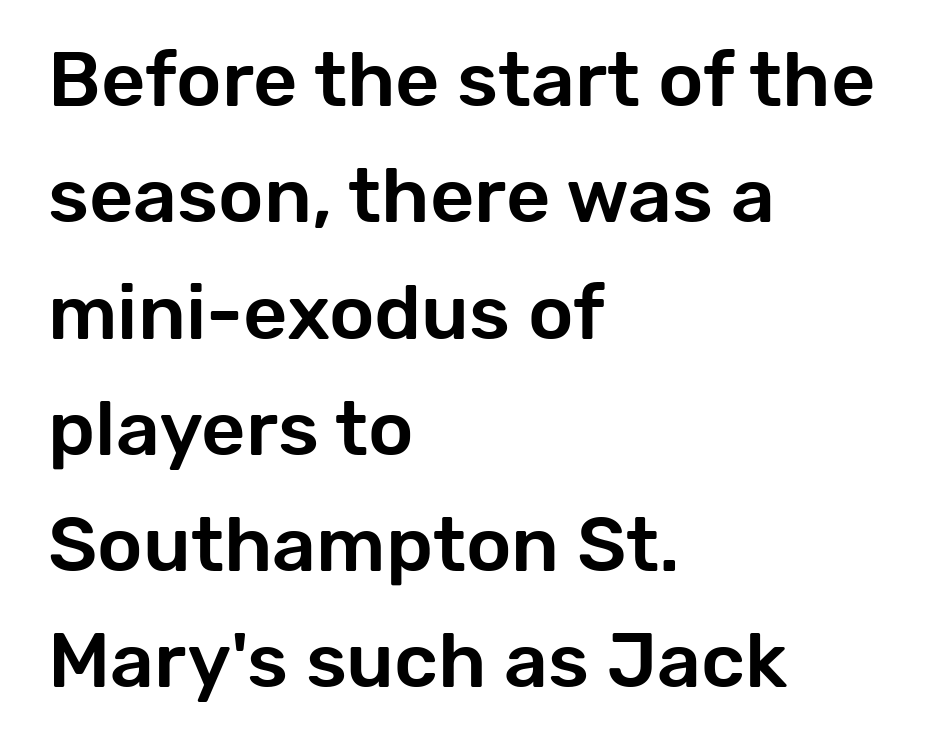
{"serif": "no", "italic": "no", "width": "normal", "stroke_contrast": "low", "x_height": "medium", "monospaced": "no", "underline": "no", "align": "left", "line_spacing": "normal", "line_spacing_ratio": 1.51, "letter_spacing": "normal", "letter_spacing_em": 0.0, "glyph_px": 77}
